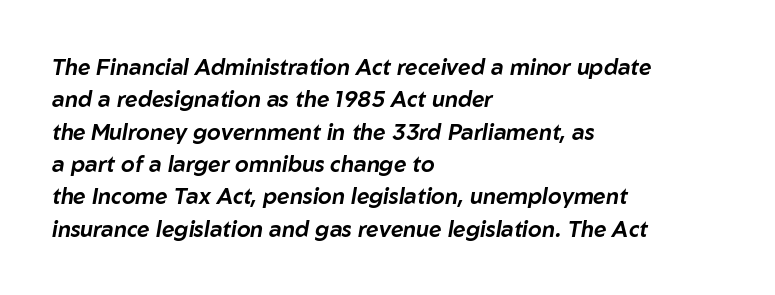
Q: Is the text italic (slanted)? A: Yes, it leans right by about 10 degrees.
Q: Is the text underlined? A: No.
Q: How is the paragraph aligned? A: Left-aligned.
Q: Is the spacing between letters normal or unusually wide? A: Normal.
Q: Is the spacing between lines tight, normal or loose? A: Normal.
